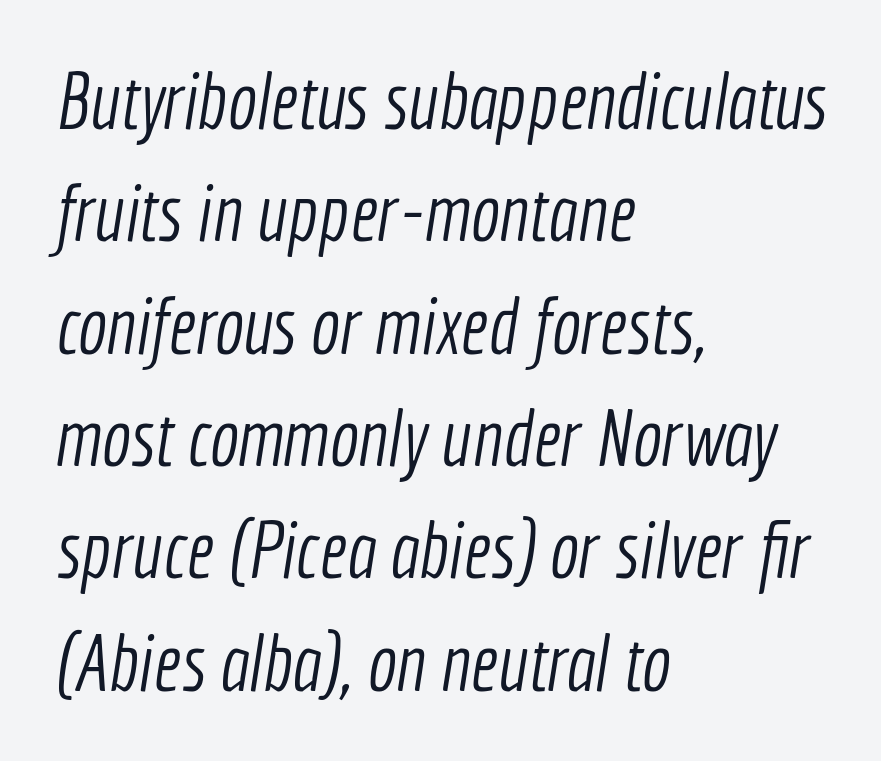
These lines stack with their left ends in a neat column. Beneath every word, the page is bare. Is this a fixed-width face? No — the glyphs have proportional, varying widths. The vertical gap from one line to the next is medium. This is sans-serif lettering, the kind often seen on screens and signage.
